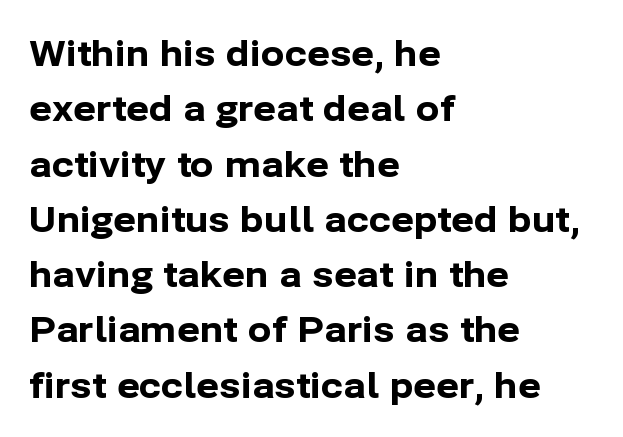
Q: Is the text bold? A: Yes.
Q: Is the text italic (slanted)? A: No, it is upright.
Q: Is the typeface a serif or a sans-serif typeface? A: Sans-serif.
Q: Is the text underlined? A: No.
Q: How is the paragraph aligned? A: Left-aligned.
Q: Is the spacing between letters normal or unusually wide? A: Normal.
Q: Is the spacing between lines tight, normal or loose? A: Normal.
Q: Width (condensed, normal, or wide)? A: Normal.
Q: Stroke contrast? A: Low.
Q: x-height? A: Medium.
Q: Monospaced? A: No.
